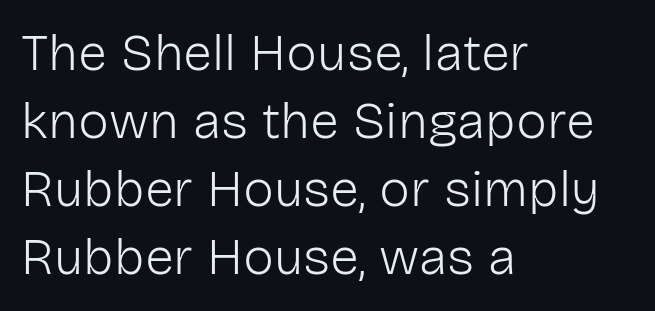
The image shows 52 px light sans-serif type, upright; set left-aligned, normal line spacing (1.31x), normal letter spacing, not underlined; low stroke contrast and a medium x-height.
